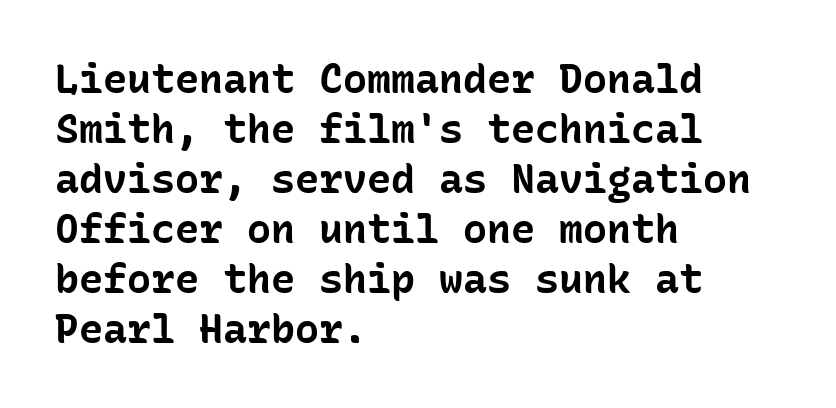
{"serif": "no", "italic": "no", "bold": "yes", "weight": "bold", "width": "normal", "stroke_contrast": "low", "x_height": "medium", "monospaced": "yes", "underline": "no", "align": "left", "line_spacing": "normal", "line_spacing_ratio": 1.25, "letter_spacing": "normal", "letter_spacing_em": 0.0, "glyph_px": 40}
